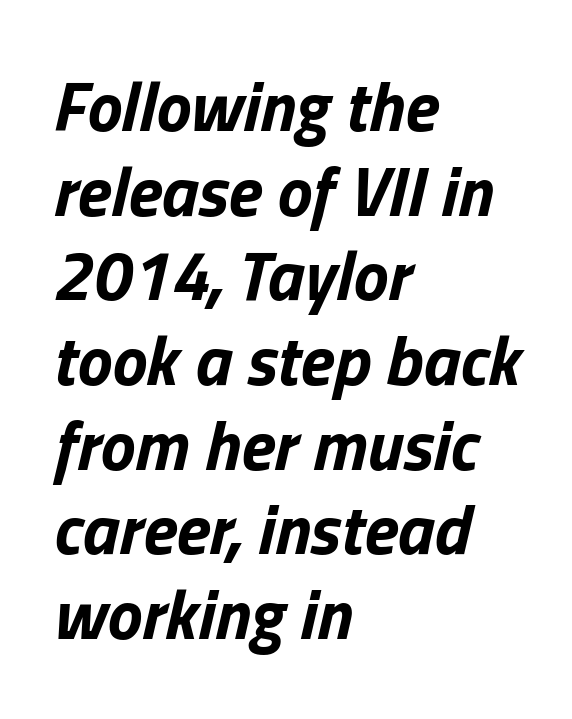
A full-strength bold gives these letters their thick strokes. The strip under each line holds only bare page. The whole block is typeset with a tilt. Students, note that the glyphs here touch the page at normal intervals. Reading down the block, your eye returns to a fixed left position each line.
